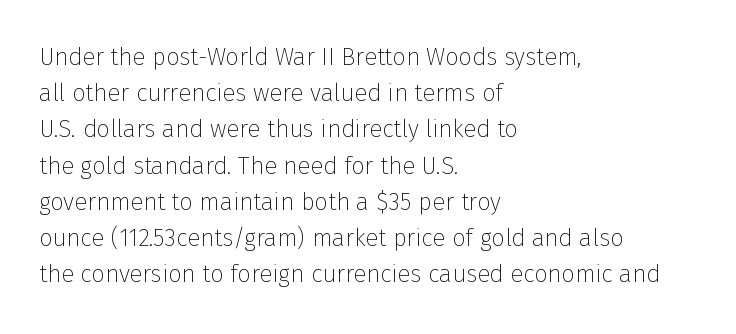
{"italic": "no", "bold": "no", "underline": "no", "align": "left", "line_spacing": "normal", "line_spacing_ratio": 1.51, "letter_spacing": "normal", "letter_spacing_em": 0.0, "glyph_px": 24}
